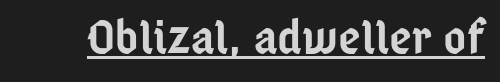
Q: Is the text bold? A: Semi-bold.
Q: Is the text italic (slanted)? A: No, it is upright.
Q: Is the typeface a serif or a sans-serif typeface? A: Sans-serif.
Q: Is the text underlined? A: Yes.
Q: Is the spacing between letters normal or unusually wide? A: Normal.
Q: Width (condensed, normal, or wide)? A: Condensed.
Q: Stroke contrast? A: Low.
Q: x-height? A: Medium.
Q: Monospaced? A: No.
